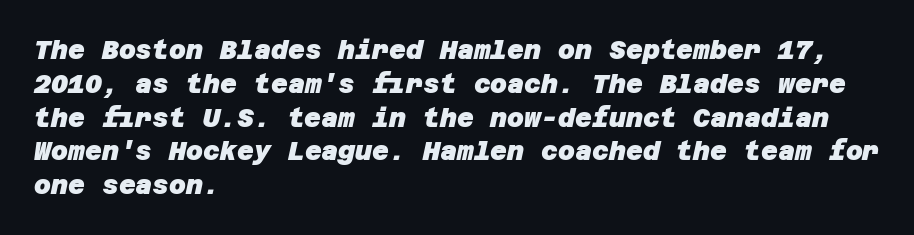
A bare baseline throughout the passage. A full-strength bold gives these letters their thick strokes. Glyph-to-glyph distance matches everyday printed text. The paragraph has a hard left edge and a soft right edge.
